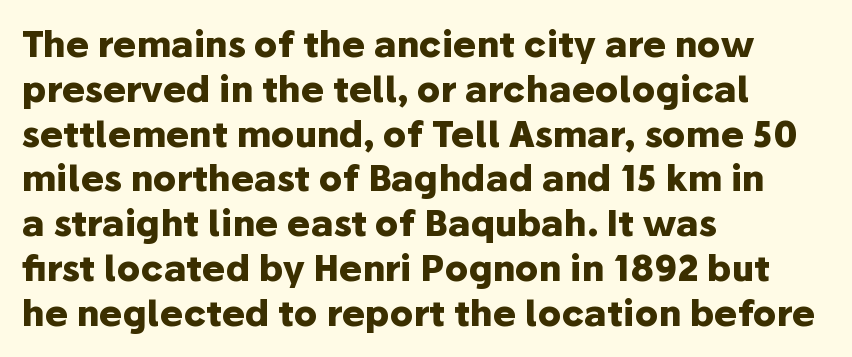
Vertical strokes here are truly vertical. The strip under each line holds only bare page. Students, note that the glyphs here touch the page at normal intervals. The passage shown is emphatically bold. Here the designer chose a conventional face with non-uniform glyph widths. Caption: multi-line text, flush left, ragged right.
